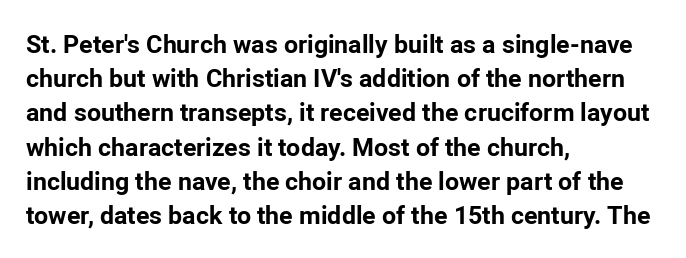
The image shows 25 px bold type, upright; set left-aligned, normal line spacing (1.37x), normal letter spacing, not underlined.
